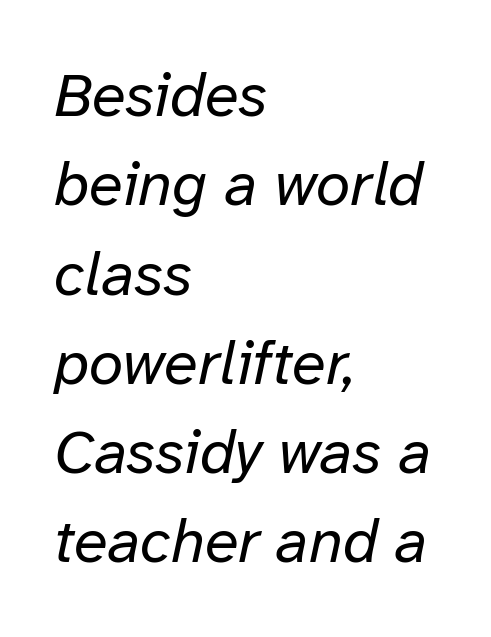
The gap between lines stays unmarked. The typeface has the unassuming heft of standard copy or less. The passage shown stacks its lines at a standard gap. Think of a printed novel: that variable character pitch is what you see here.
